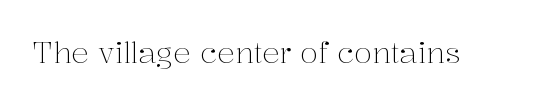
{"serif": "yes", "italic": "no", "bold": "no", "weight": "light", "width": "normal", "stroke_contrast": "medium", "x_height": "medium", "monospaced": "no", "underline": "no", "letter_spacing": "normal", "letter_spacing_em": 0.0, "glyph_px": 29}
